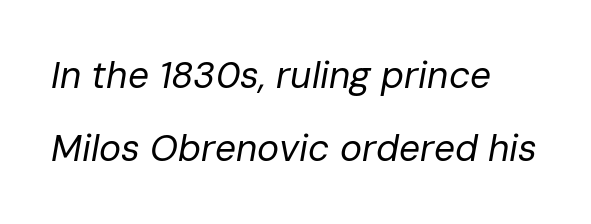
Q: Is the text bold? A: No.
Q: Is the text italic (slanted)? A: Yes, it leans right by about 10 degrees.
Q: Is the text underlined? A: No.
Q: How is the paragraph aligned? A: Left-aligned.
Q: Is the spacing between letters normal or unusually wide? A: Normal.
Q: Is the spacing between lines tight, normal or loose? A: Loose.
Q: Width (condensed, normal, or wide)? A: Normal.
Q: Stroke contrast? A: Low.
Q: x-height? A: Medium.
Q: Monospaced? A: No.
